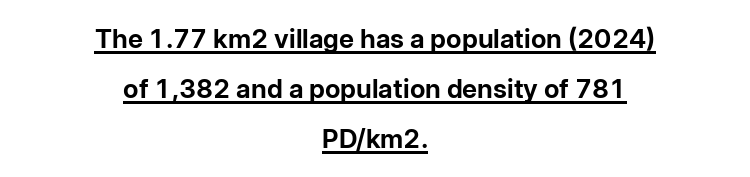
Nothing unusual about the tracking: characters are spaced as the font intends. These lines carry a lot of weight — the face is fully bold. This is the regular roman posture of the typeface. Leading is clearly above the norm, producing a sparse column. The rendered words wear a rule along their underside.
